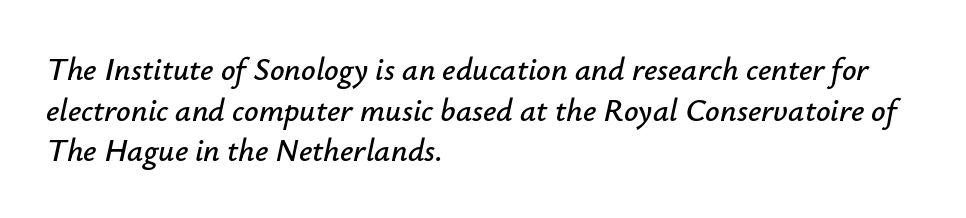
Q: Is the text italic (slanted)? A: Yes, it leans right by about 12 degrees.
Q: Is the text underlined? A: No.
Q: How is the paragraph aligned? A: Left-aligned.
Q: Is the spacing between letters normal or unusually wide? A: Normal.
Q: Is the spacing between lines tight, normal or loose? A: Normal.
Q: Width (condensed, normal, or wide)? A: Normal.
Q: Stroke contrast? A: Low.
Q: x-height? A: Small.
Q: Monospaced? A: No.
